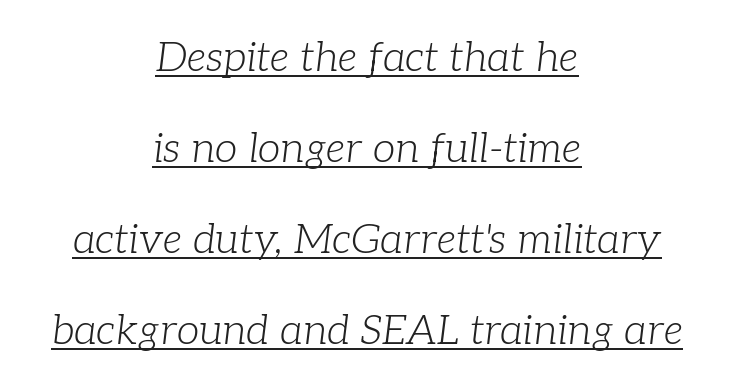
{"serif": "yes", "italic": "yes", "lean": "right", "slant_degrees": 7, "bold": "no", "weight": "light", "width": "normal", "stroke_contrast": "low", "x_height": "medium", "monospaced": "no", "underline": "yes", "align": "center", "line_spacing": "loose", "line_spacing_ratio": 2.22, "letter_spacing": "normal", "letter_spacing_em": 0.0, "glyph_px": 41}
